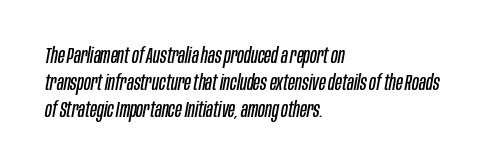
The image shows 22 px text type, italic (leaning right); set left-aligned, line spacing 1.22x, normal letter spacing, not underlined.
